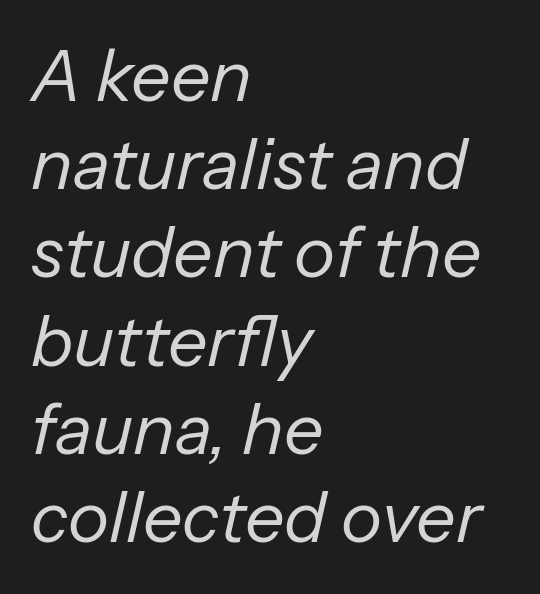
{"italic": "yes", "lean": "right", "slant_degrees": 13, "bold": "no", "weight": "regular", "width": "normal", "stroke_contrast": "low", "x_height": "medium", "monospaced": "no", "underline": "no", "align": "left", "line_spacing": "normal", "line_spacing_ratio": 1.26, "letter_spacing": "normal", "letter_spacing_em": 0.0, "glyph_px": 70}
